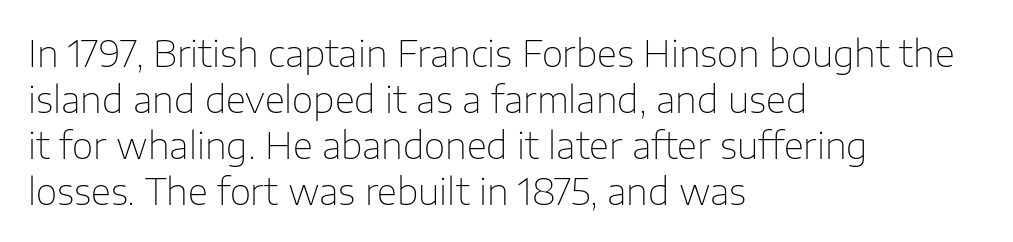
{"serif": "no", "italic": "no", "bold": "no", "weight": "thin", "width": "normal", "stroke_contrast": "low", "x_height": "medium", "monospaced": "no", "underline": "no", "align": "left", "line_spacing_ratio": 1.24, "letter_spacing": "normal", "letter_spacing_em": 0.0, "glyph_px": 37}
